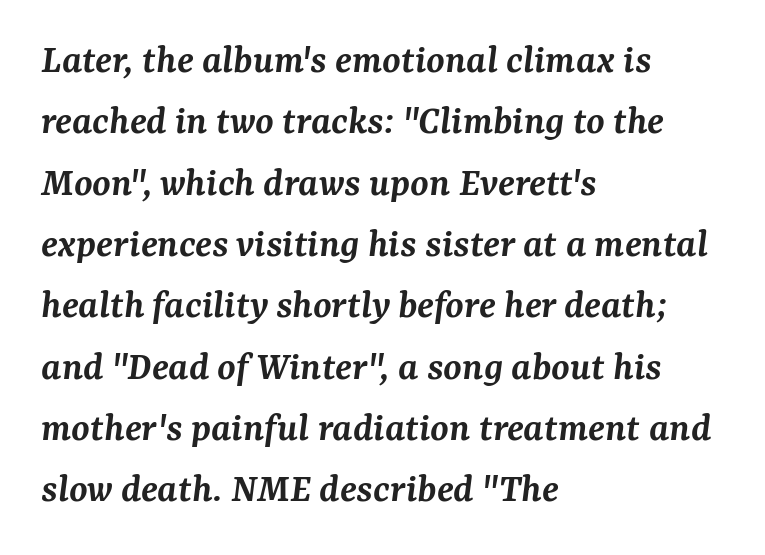
Q: Is the text bold? A: Semi-bold.
Q: Is the text italic (slanted)? A: Yes, it leans right by about 7 degrees.
Q: Is the typeface a serif or a sans-serif typeface? A: Serif.
Q: Is the text underlined? A: No.
Q: How is the paragraph aligned? A: Left-aligned.
Q: Is the spacing between letters normal or unusually wide? A: Normal.
Q: Is the spacing between lines tight, normal or loose? A: Normal.
Q: Width (condensed, normal, or wide)? A: Normal.
Q: Stroke contrast? A: Medium.
Q: x-height? A: Medium.
Q: Monospaced? A: No.
